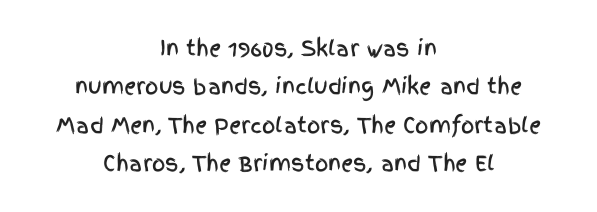
The image shows 21 px text type, upright; set centered, line spacing 1.83x, normal letter spacing, not underlined.
